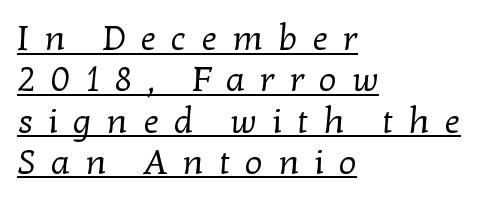
Q: Is the text bold? A: No.
Q: Is the typeface a serif or a sans-serif typeface? A: Serif.
Q: Is the text underlined? A: Yes.
Q: How is the paragraph aligned? A: Left-aligned.
Q: Is the spacing between letters normal or unusually wide? A: Unusually wide.
Q: Width (condensed, normal, or wide)? A: Normal.
Q: Stroke contrast? A: Low.
Q: x-height? A: Medium.
Q: Monospaced? A: No.
